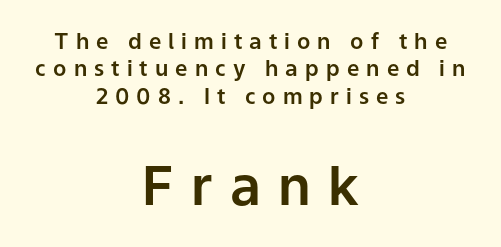
The image shows 54 px sans-serif type, upright; set centered, line spacing 1.24x, unusually wide letter spacing (+0.32 em), not underlined; the second (bottom) block is 2.45x larger; low stroke contrast and a medium x-height.
